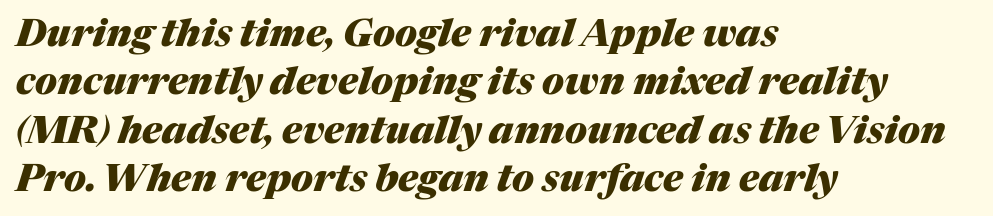
The image shows 38 px heavy type, italic (leaning right); set left-aligned, normal line spacing (1.27x), normal letter spacing, not underlined; medium stroke contrast and a medium x-height.
